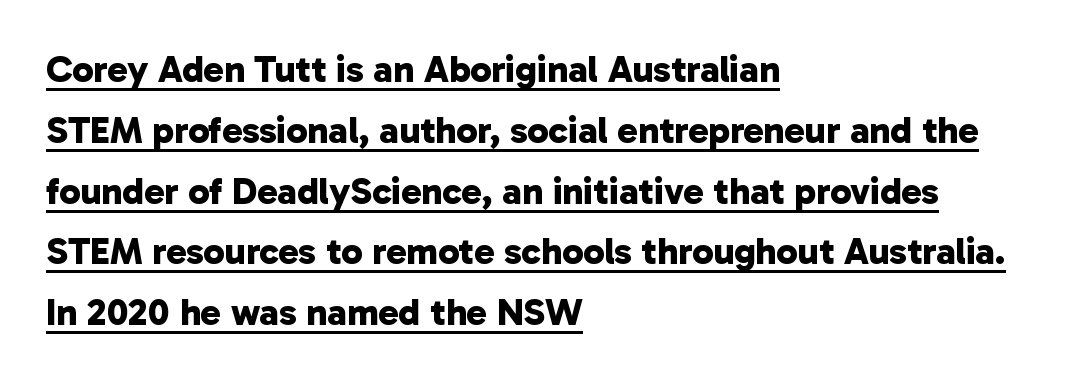
Which margin do the lines hug? The left one — the right edge is uneven. You could not count columns in this text — the font is proportionally spaced. What decoration does the sample have? An underline. To sum up the face: it is a sans, with no serifs. Caption: bold face, heavy strokes. Standard letterfit; no display-style spreading of the glyphs.
